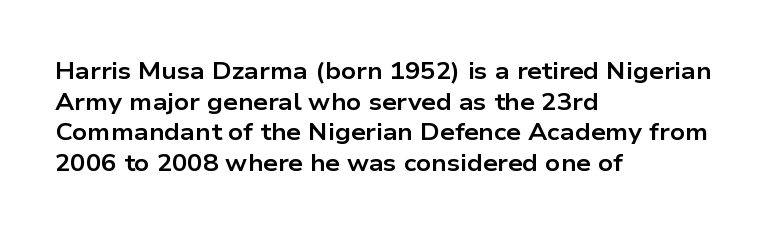
{"italic": "no", "bold": "yes", "underline": "no", "align": "left", "line_spacing": "normal", "line_spacing_ratio": 1.33, "letter_spacing": "normal", "letter_spacing_em": 0.0, "glyph_px": 23}
